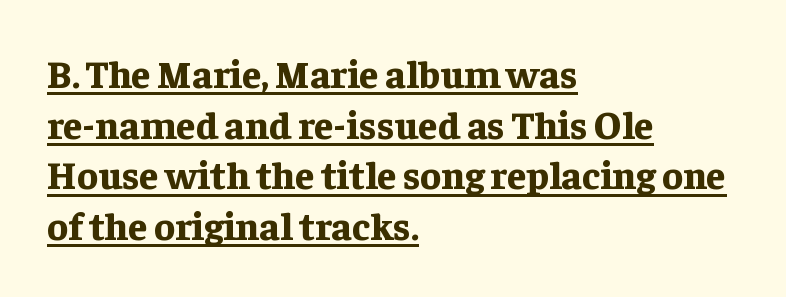
This block has exactly the height ordinary leading produces. Does the type have serifs? Yes, each stem ends in a small foot. This rendering uses left alignment, leaving the right contour irregular. The lettering is marked with a stroke running underneath it.
